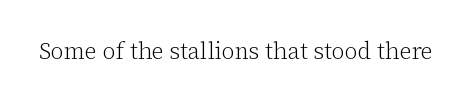
The type is set solid horizontally, with unmodified tracking. Words float on clear page, feet unadorned. A quiet, ordinary-to-light weight characterises the typeface. The type sits square on the baseline with zero lean.
